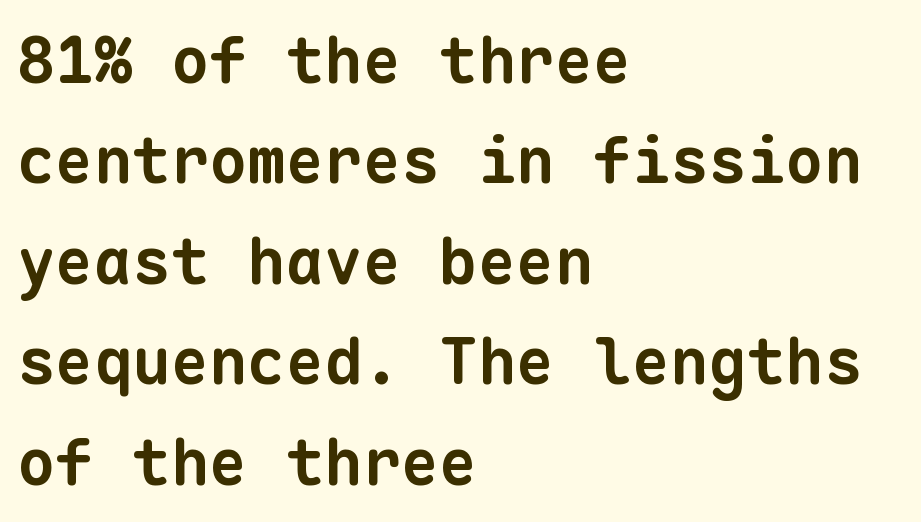
{"serif": "no", "bold": "yes", "weight": "bold", "width": "normal", "stroke_contrast": "low", "x_height": "medium", "monospaced": "yes", "underline": "no", "align": "left", "line_spacing": "normal", "line_spacing_ratio": 1.57, "letter_spacing": "normal", "letter_spacing_em": 0.0, "glyph_px": 64}
